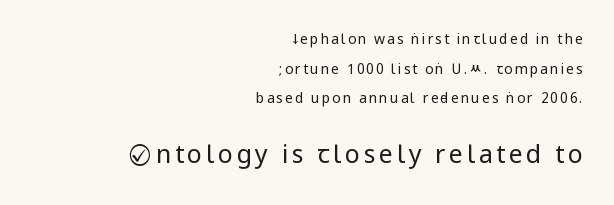
The image shows 25 px text type, upright; set right-aligned, loose line spacing (2.11x), not underlined; the second (bottom) block is 1.79x larger.
